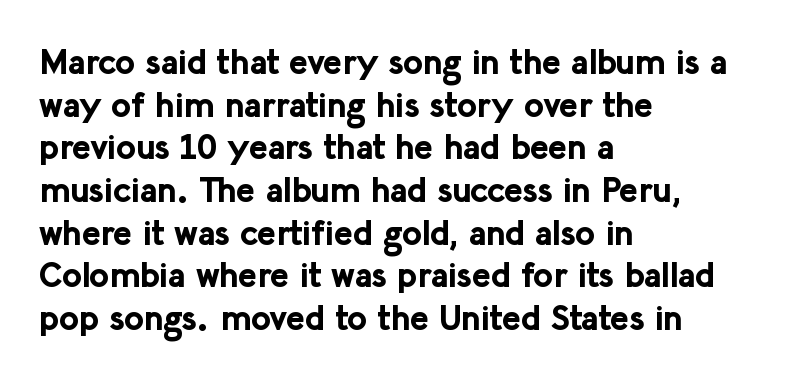
The type family on display is of the sans-serif kind. Every letter is thick-stroked: bold, no question. The setting favours the left margin, as ordinary paragraphs usually do. A clean baseline with only descenders dipping below it.
